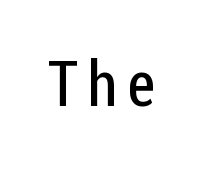
Q: Is the text bold? A: No.
Q: Is the text italic (slanted)? A: No, it is upright.
Q: Is the typeface a serif or a sans-serif typeface? A: Sans-serif.
Q: Is the text underlined? A: No.
Q: Width (condensed, normal, or wide)? A: Condensed.
Q: Stroke contrast? A: Low.
Q: x-height? A: Medium.
Q: Monospaced? A: No.
